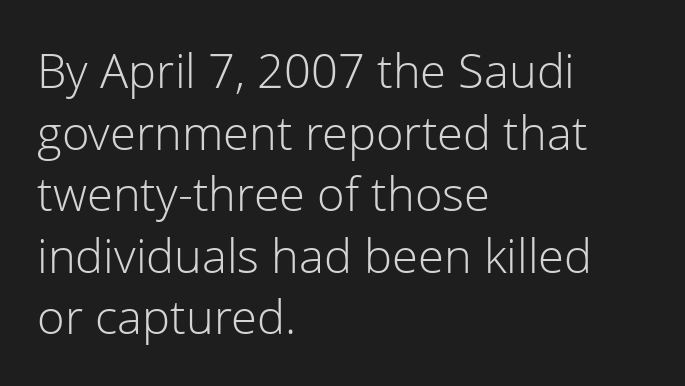
Inter-character spacing is left at the font's built-in metrics. Typographically, this falls in the sans-serif category. Tall strokes in this sample are plumb rather than angled. The rendering anchors every line to the left-hand side. Proportional: the letters do not fall into vertical columns. Weight: not bold — regular or lighter.
